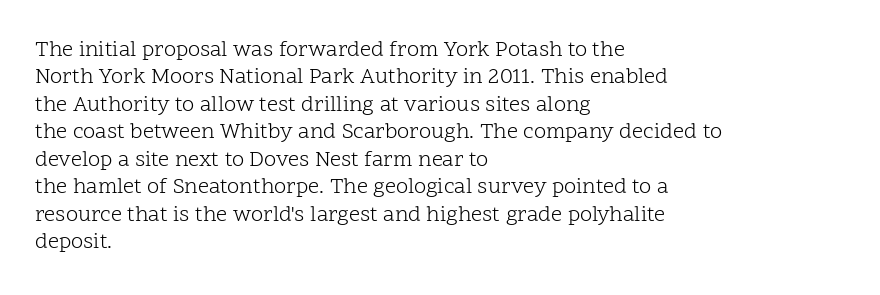
{"italic": "no", "bold": "no", "underline": "no", "align": "left", "line_spacing": "normal", "line_spacing_ratio": 1.25, "letter_spacing": "normal", "letter_spacing_em": 0.0, "glyph_px": 22}
